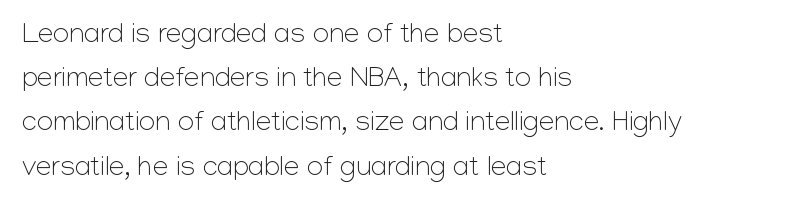
Q: Is the text bold? A: No.
Q: Is the text italic (slanted)? A: No, it is upright.
Q: Is the typeface a serif or a sans-serif typeface? A: Sans-serif.
Q: Is the text underlined? A: No.
Q: How is the paragraph aligned? A: Left-aligned.
Q: Is the spacing between letters normal or unusually wide? A: Normal.
Q: Is the spacing between lines tight, normal or loose? A: Normal.
Q: Width (condensed, normal, or wide)? A: Normal.
Q: Stroke contrast? A: Low.
Q: x-height? A: Medium.
Q: Monospaced? A: No.
